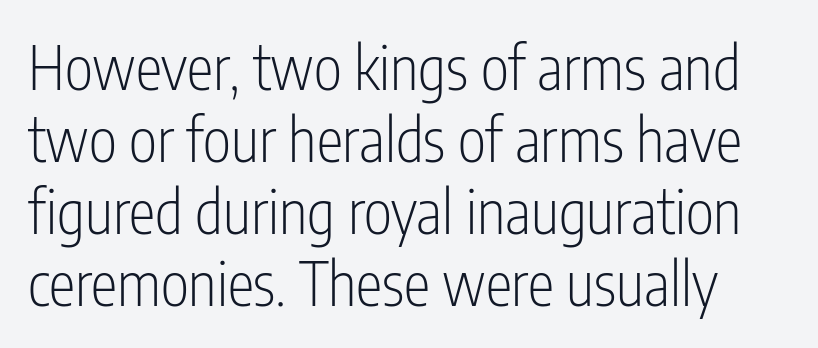
Q: Is the text bold? A: No.
Q: Is the text italic (slanted)? A: No, it is upright.
Q: Is the typeface a serif or a sans-serif typeface? A: Sans-serif.
Q: Is the text underlined? A: No.
Q: Is the spacing between letters normal or unusually wide? A: Normal.
Q: Width (condensed, normal, or wide)? A: Condensed.
Q: Stroke contrast? A: Low.
Q: x-height? A: Medium.
Q: Monospaced? A: No.
